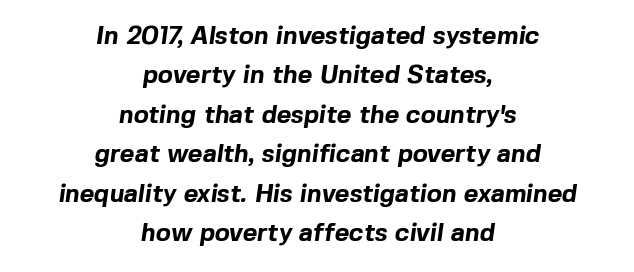
The image shows 25 px bold type; set centered, normal line spacing (1.58x), normal letter spacing, not underlined.
